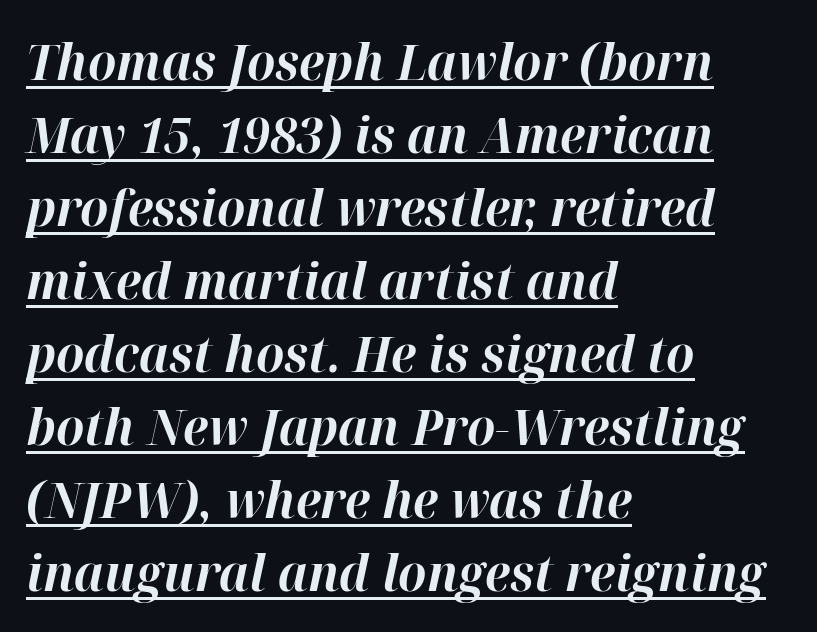
Q: Is the text bold? A: Yes.
Q: Is the text italic (slanted)? A: Yes, it leans right by about 12 degrees.
Q: Is the text underlined? A: Yes.
Q: How is the paragraph aligned? A: Left-aligned.
Q: Is the spacing between letters normal or unusually wide? A: Normal.
Q: Is the spacing between lines tight, normal or loose? A: Normal.
Q: Width (condensed, normal, or wide)? A: Normal.
Q: Stroke contrast? A: High.
Q: x-height? A: Medium.
Q: Monospaced? A: No.
